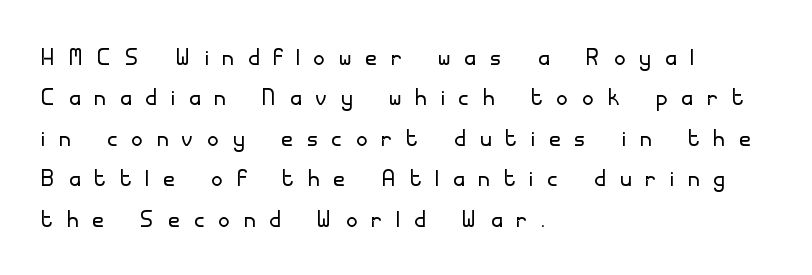
The letters advance in unequal steps, a hallmark of proportional type. The area under the type is left untouched. You can tell it's not italic because the verticals are truly vertical. The letterforms sit at book weight or below. Layout note: lines flush left.
